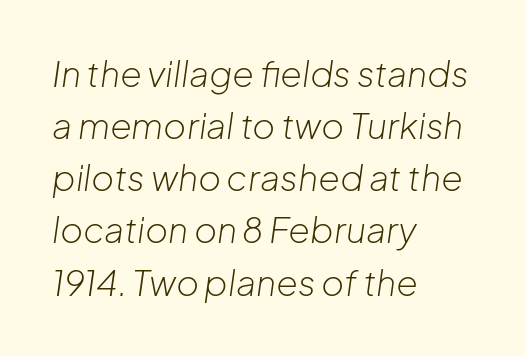
{"italic": "yes", "lean": "right", "slant_degrees": 8, "bold": "no", "weight": "light", "width": "normal", "stroke_contrast": "low", "x_height": "medium", "monospaced": "no", "underline": "no", "align": "left", "line_spacing": "normal", "line_spacing_ratio": 1.49, "letter_spacing": "normal", "letter_spacing_em": 0.0, "glyph_px": 35}
